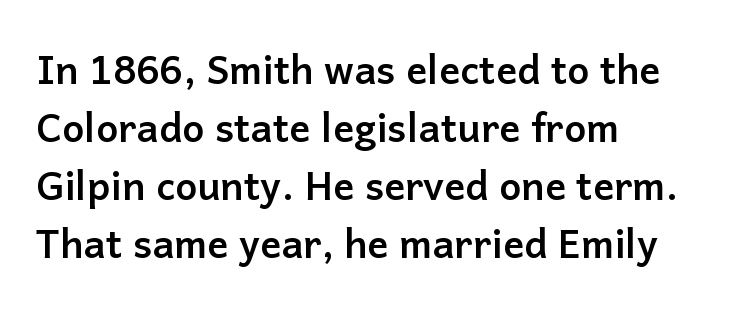
Horizontal bands of white between lines are of average thickness. Look at the bottom of the vertical strokes: they stop flat, with no serifs. Heavy-handed strokes throughout: this text is bold. The lettering holds an erect, upright posture throughout.
